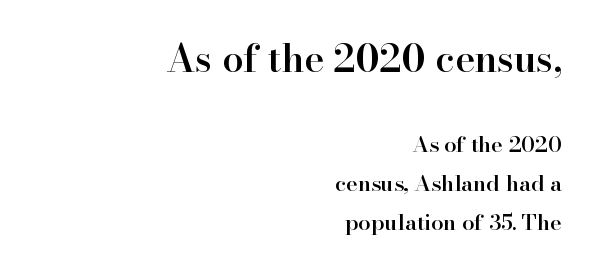
The image shows 38 px semibold serif type, upright; set right-aligned, line spacing 1.77x, normal letter spacing, not underlined; the first (top) block is 1.73x larger; high stroke contrast and a small x-height.
